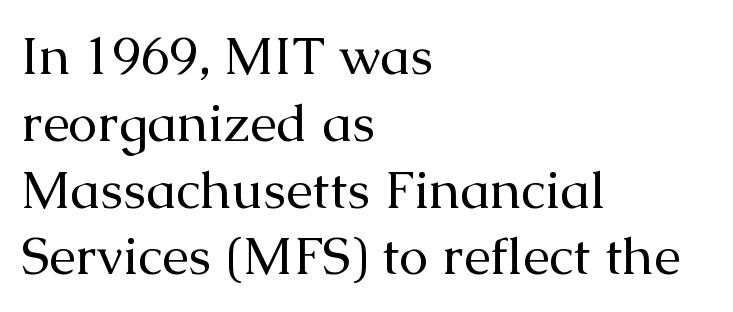
The image shows 53 px regular-weight serif type, upright; set left-aligned, normal line spacing (1.26x), normal letter spacing, not underlined; medium stroke contrast and a medium x-height.
